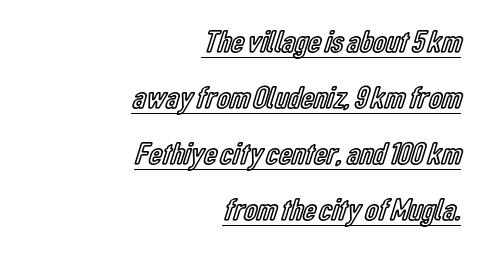
Q: Is the text italic (slanted)? A: Yes.
Q: Is the text underlined? A: Yes.
Q: How is the paragraph aligned? A: Right-aligned.
Q: Is the spacing between letters normal or unusually wide? A: Normal.
Q: Width (condensed, normal, or wide)? A: Condensed.
Q: x-height? A: Medium.
Q: Monospaced? A: No.
